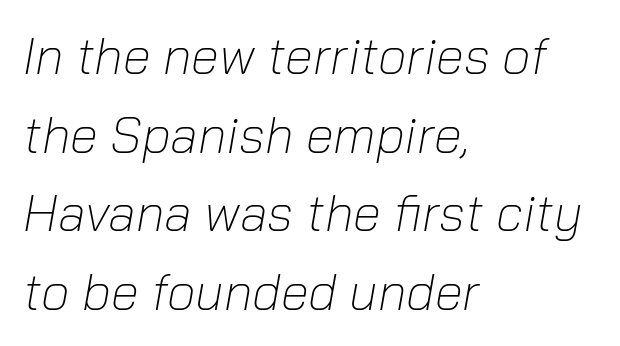
{"italic": "yes", "lean": "right", "slant_degrees": 10, "bold": "no", "weight": "light", "width": "normal", "stroke_contrast": "low", "x_height": "medium", "monospaced": "no", "underline": "no", "align": "left", "line_spacing": "normal", "line_spacing_ratio": 1.54, "letter_spacing": "normal", "letter_spacing_em": 0.0, "glyph_px": 51}
